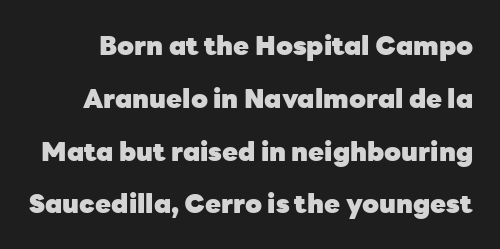
{"italic": "no", "bold": "yes", "underline": "no", "line_spacing": "loose", "line_spacing_ratio": 2.03, "letter_spacing": "normal", "letter_spacing_em": 0.0, "glyph_px": 26}
